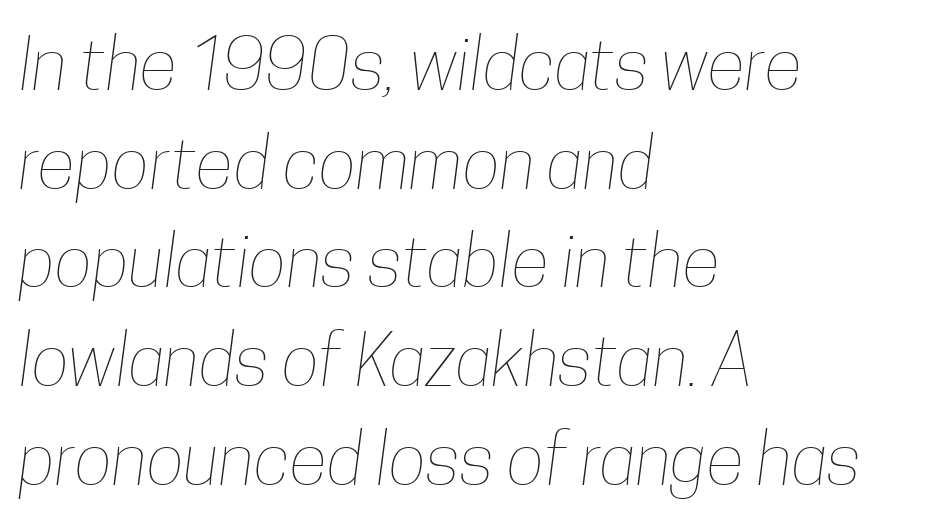
{"bold": "no", "weight": "thin", "width": "condensed", "stroke_contrast": "low", "x_height": "medium", "monospaced": "no", "underline": "no", "align": "left", "line_spacing": "normal", "line_spacing_ratio": 1.39, "letter_spacing": "normal", "letter_spacing_em": 0.0, "glyph_px": 71}
